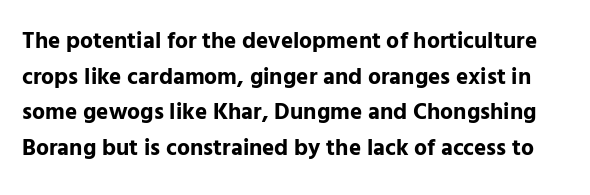
{"italic": "no", "bold": "yes", "underline": "no", "line_spacing": "normal", "line_spacing_ratio": 1.55, "letter_spacing": "normal", "letter_spacing_em": 0.0, "glyph_px": 23}
